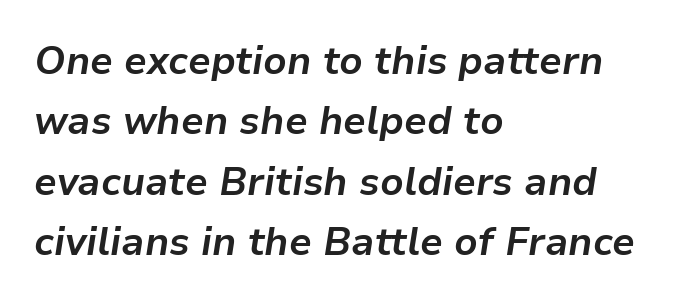
{"italic": "yes", "lean": "right", "slant_degrees": 9, "bold": "yes", "weight": "bold", "width": "normal", "stroke_contrast": "low", "x_height": "medium", "monospaced": "no", "underline": "no", "align": "left", "line_spacing": "normal", "line_spacing_ratio": 1.55, "letter_spacing": "normal", "letter_spacing_em": 0.0, "glyph_px": 39}
